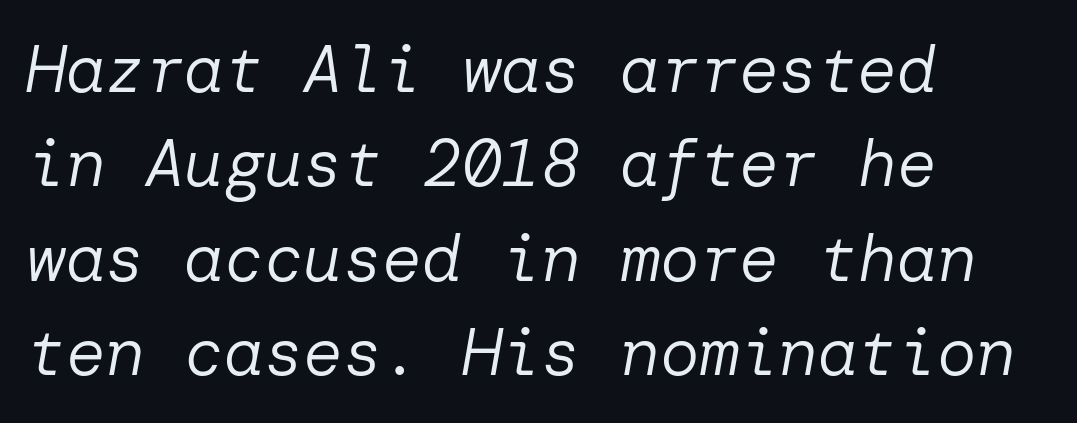
{"italic": "yes", "lean": "right", "slant_degrees": 10, "bold": "no", "weight": "regular", "width": "normal", "stroke_contrast": "low", "x_height": "medium", "underline": "no", "align": "left", "line_spacing": "normal", "line_spacing_ratio": 1.43, "letter_spacing": "normal", "letter_spacing_em": 0.0, "glyph_px": 66}
